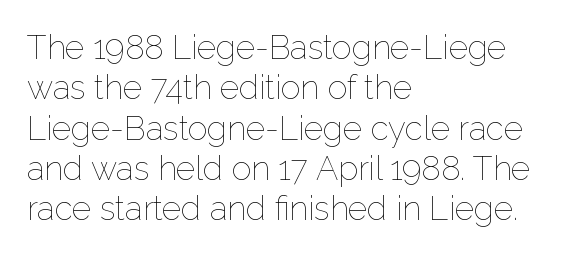
{"italic": "no", "bold": "no", "weight": "thin", "width": "normal", "stroke_contrast": "low", "x_height": "medium", "monospaced": "no", "underline": "no", "align": "left", "line_spacing_ratio": 1.22, "letter_spacing": "normal", "letter_spacing_em": 0.0, "glyph_px": 33}
